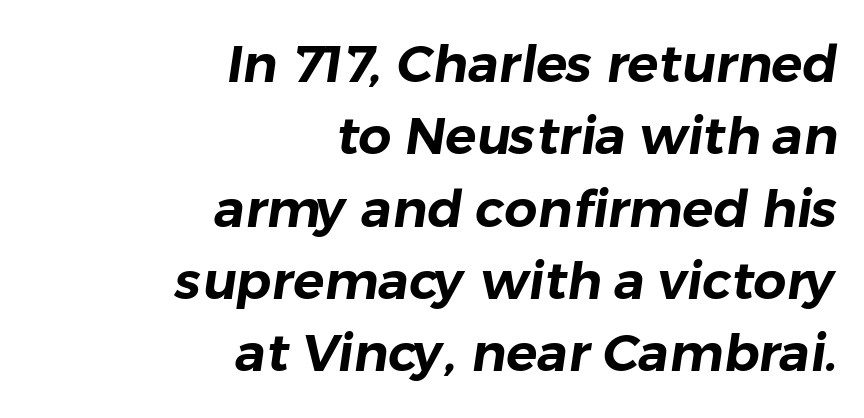
The passage is arranged like a letterhead date or caption credit — flush right. The designer went with a sans here, leaving each stem footless. What stands out about the letter spacing? Nothing — it is the standard amount. This sample has the flowing, uneven cadence of proportional lettering. Notice how descenders clear the ascenders below comfortably — that's standard leading.
